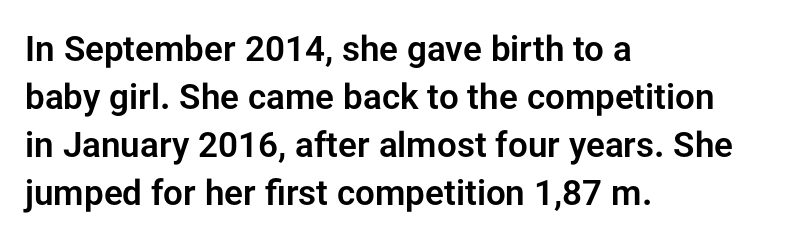
{"serif": "no", "italic": "no", "width": "normal", "stroke_contrast": "low", "x_height": "medium", "monospaced": "no", "underline": "no", "align": "left", "line_spacing": "normal", "line_spacing_ratio": 1.37, "letter_spacing": "normal", "letter_spacing_em": 0.0, "glyph_px": 35}
